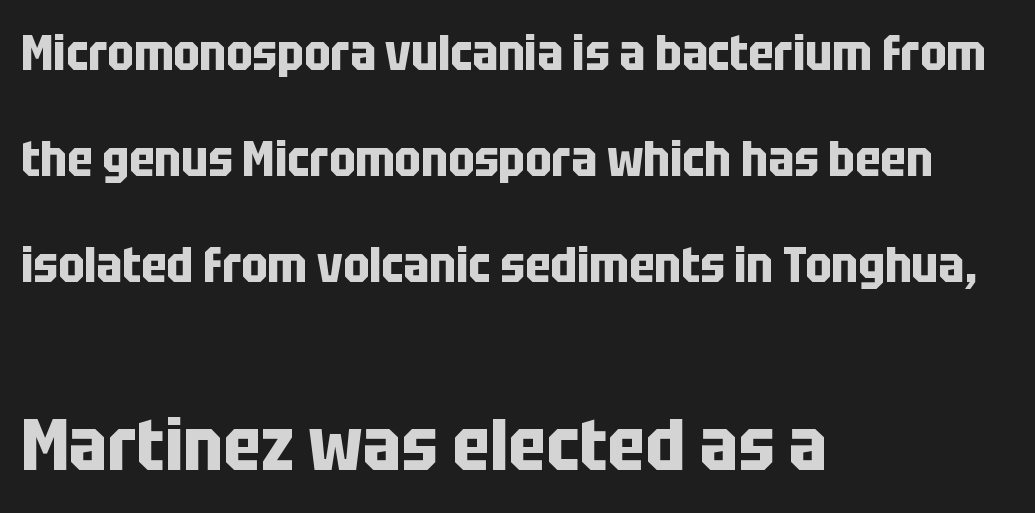
Q: Is the text bold? A: Yes.
Q: Is the text italic (slanted)? A: No, it is upright.
Q: Is the typeface a serif or a sans-serif typeface? A: Sans-serif.
Q: Is the text underlined? A: No.
Q: How is the paragraph aligned? A: Left-aligned.
Q: Is the spacing between letters normal or unusually wide? A: Normal.
Q: Is the spacing between lines tight, normal or loose? A: Loose.
Q: Which block of text is set in a larger size, the first (top) or the second (bottom)? A: The second (bottom) one.
Q: Width (condensed, normal, or wide)? A: Condensed.
Q: Stroke contrast? A: Low.
Q: x-height? A: Large.
Q: Monospaced? A: No.
